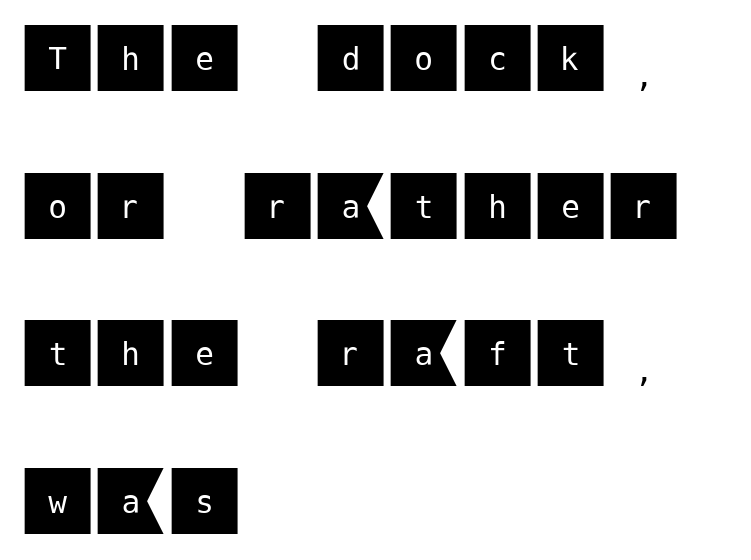
{"serif": "no", "italic": "no", "width": "normal", "stroke_contrast": "medium", "x_height": "large", "underline": "no", "align": "left", "line_spacing": "loose", "line_spacing_ratio": 1.97, "letter_spacing": "normal", "letter_spacing_em": 0.0, "glyph_px": 75}
